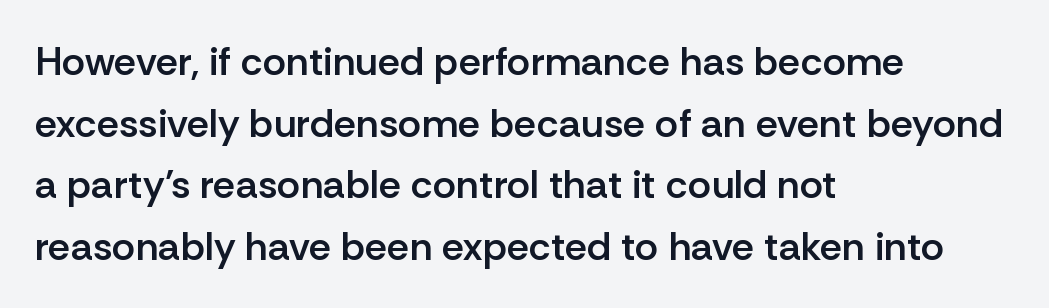
The image shows 40 px semibold sans-serif type, upright; set left-aligned, normal line spacing (1.54x), normal letter spacing, not underlined; low stroke contrast and a medium x-height.
